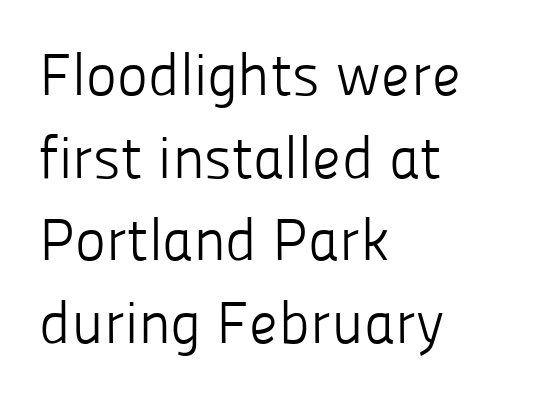
Q: Is the text bold? A: No.
Q: Is the text italic (slanted)? A: No, it is upright.
Q: Is the typeface a serif or a sans-serif typeface? A: Sans-serif.
Q: Is the text underlined? A: No.
Q: How is the paragraph aligned? A: Left-aligned.
Q: Is the spacing between letters normal or unusually wide? A: Normal.
Q: Is the spacing between lines tight, normal or loose? A: Normal.
Q: Width (condensed, normal, or wide)? A: Normal.
Q: Stroke contrast? A: Low.
Q: x-height? A: Medium.
Q: Monospaced? A: No.
